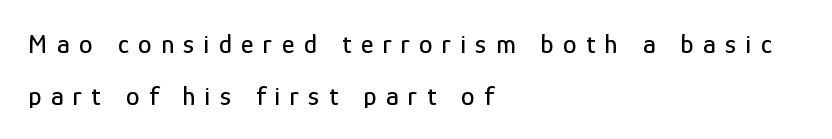
{"italic": "no", "underline": "no", "align": "left", "line_spacing": "loose", "line_spacing_ratio": 1.91, "letter_spacing": "wide", "letter_spacing_em": 0.35, "glyph_px": 27}
